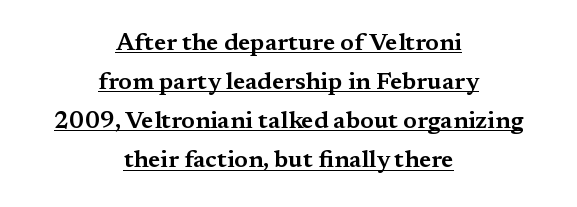
Q: Is the text italic (slanted)? A: No, it is upright.
Q: Is the text underlined? A: Yes.
Q: How is the paragraph aligned? A: Centered.
Q: Is the spacing between letters normal or unusually wide? A: Normal.
Q: Is the spacing between lines tight, normal or loose? A: Normal.
